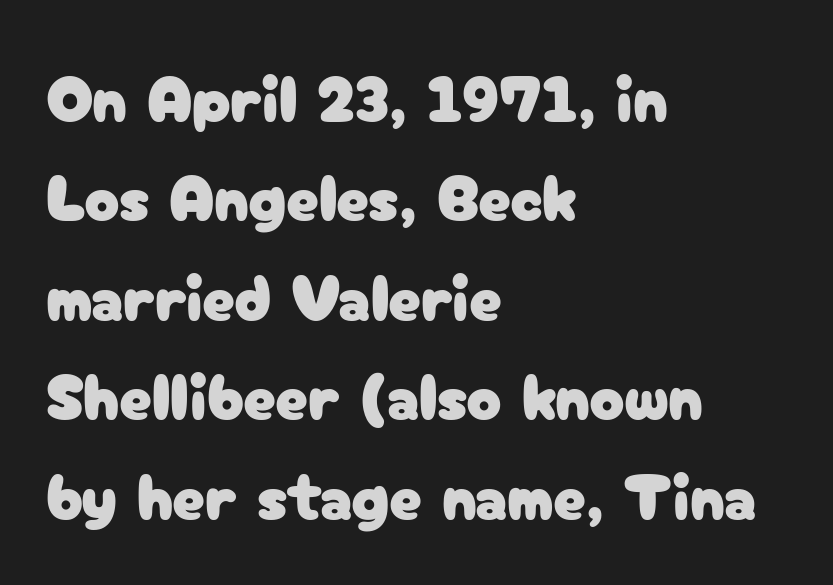
The image shows 65 px sans-serif type, upright; set left-aligned, normal line spacing (1.53x), normal letter spacing, not underlined; low stroke contrast and a medium x-height.
